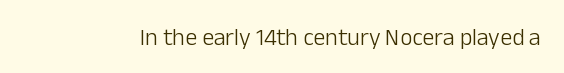
{"italic": "no", "bold": "no", "underline": "no", "letter_spacing": "normal", "letter_spacing_em": 0.0, "glyph_px": 24}
